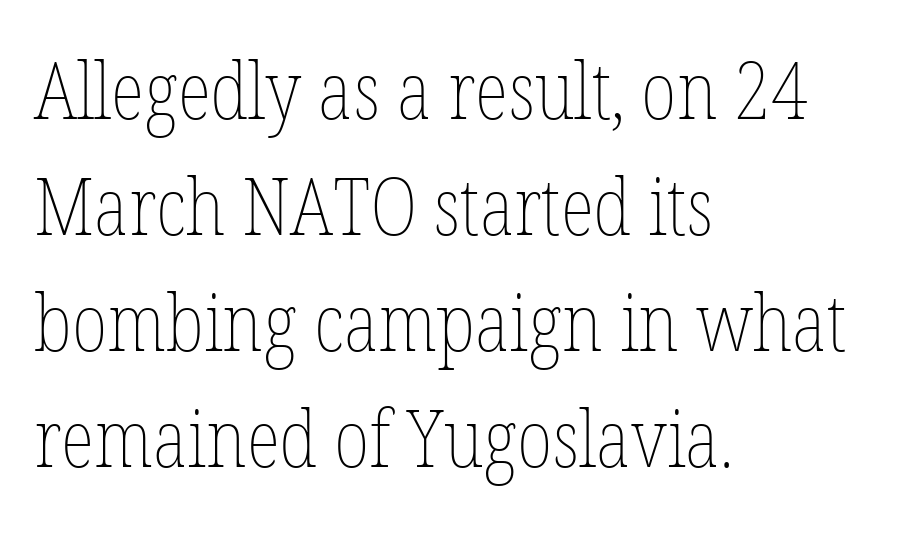
Leading: standard. Posture: straight, roman, zero tilt. Words float on clear page, feet unadorned. Tracking value appears to be zero — textbook default spacing. Proportional: the letters do not fall into vertical columns. The typeface has the unassuming heft of standard copy or less.
